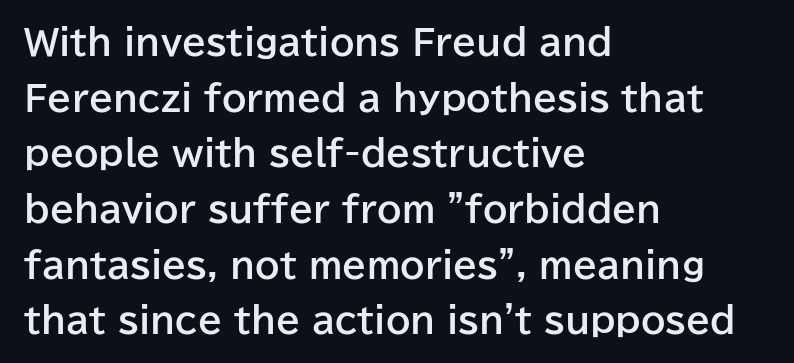
The image shows 35 px bold sans-serif type, upright; set left-aligned, normal line spacing (1.59x), normal letter spacing, not underlined; low stroke contrast and a medium x-height.
